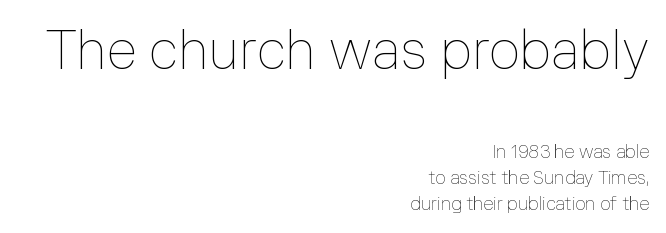
What stands out about the letter spacing? Nothing — it is the standard amount. The passage shown stacks its lines at a standard gap. Each line ends at the same right margin while the left side varies. A typesetter would mark this as roman, not italic. Check the space under the baseline: it is left empty. Think standard paragraph weight, or any step lighter than that.
